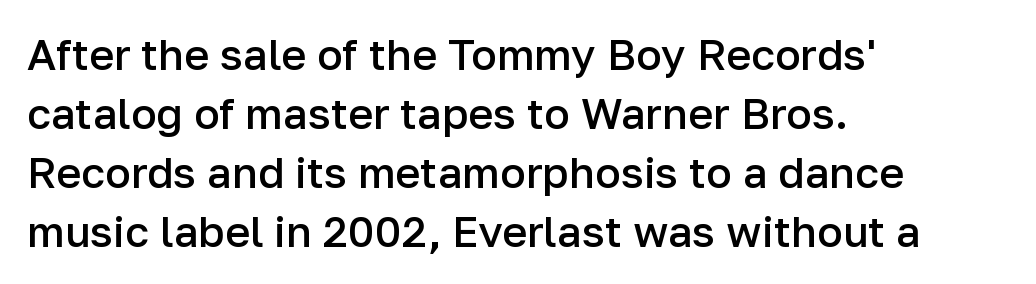
The typeface chosen for these lines omits serifs. The area under the type is left untouched. The vertical gap from one line to the next is medium. This is moderately heavy type, rendered in semibold. The text block is weighted toward the left margin, trailing off unevenly rightward. The passage shown has conventional tracking throughout.
